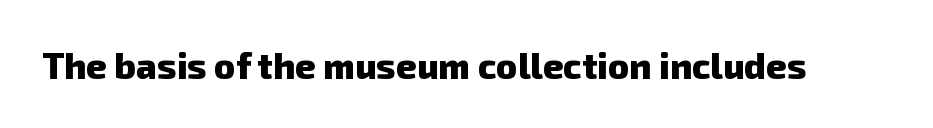
Q: Is the text bold? A: Yes.
Q: Is the typeface a serif or a sans-serif typeface? A: Sans-serif.
Q: Is the text underlined? A: No.
Q: Is the spacing between letters normal or unusually wide? A: Normal.
Q: Width (condensed, normal, or wide)? A: Normal.
Q: Stroke contrast? A: Low.
Q: x-height? A: Medium.
Q: Monospaced? A: No.
